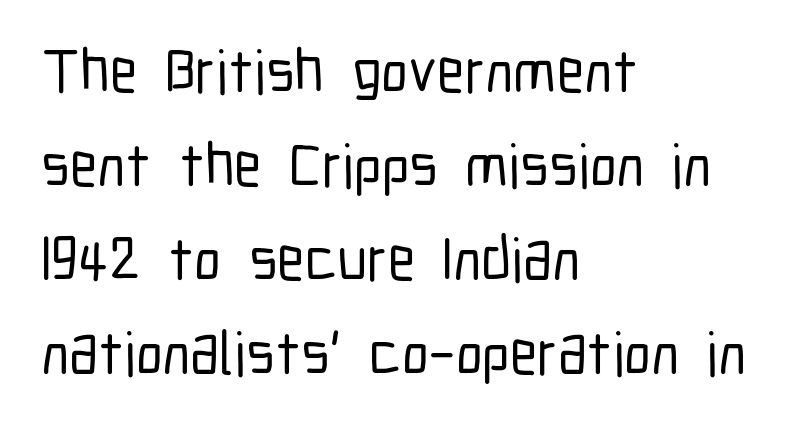
{"serif": "no", "italic": "no", "width": "condensed", "stroke_contrast": "low", "x_height": "medium", "monospaced": "no", "underline": "no", "align": "left", "line_spacing": "normal", "line_spacing_ratio": 1.54, "letter_spacing": "normal", "letter_spacing_em": 0.0, "glyph_px": 61}
